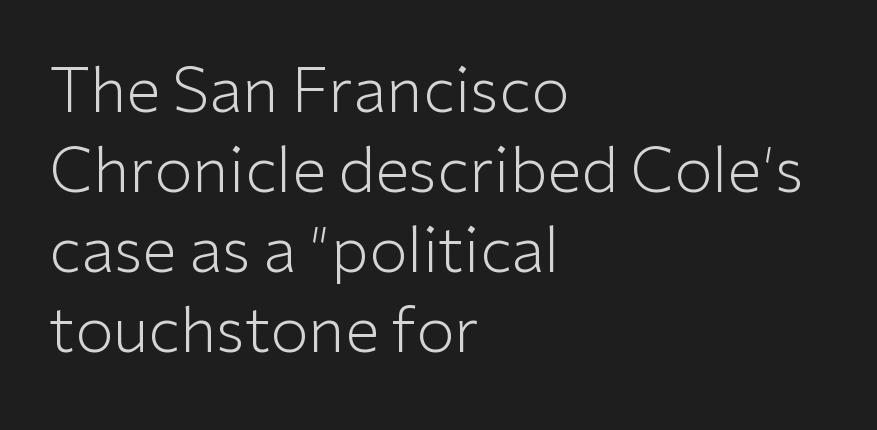
Layout note: lines flush left. Look at the bottom of the vertical strokes: they stop flat, with no serifs. You could not count columns in this text — the font is proportionally spaced. This sample uses an upright cut, with every glyph sitting square on the baseline. Quick note: underline off.
